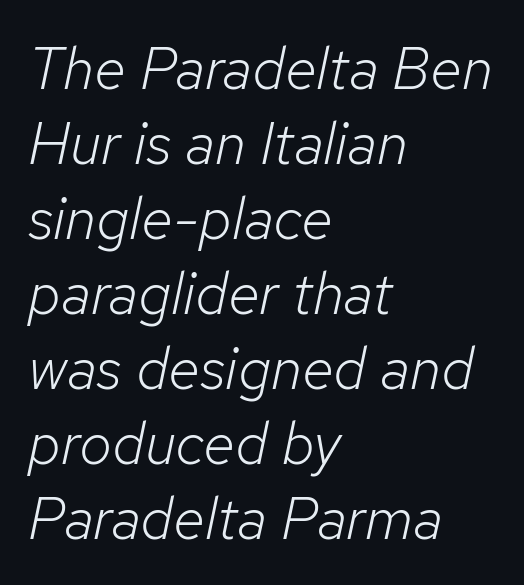
Just letters on the line, the space beneath them empty. An italicized treatment has been applied to the whole sample. The letterforms sit at book weight or below. If you measured baseline to baseline, you'd find a middling distance.
